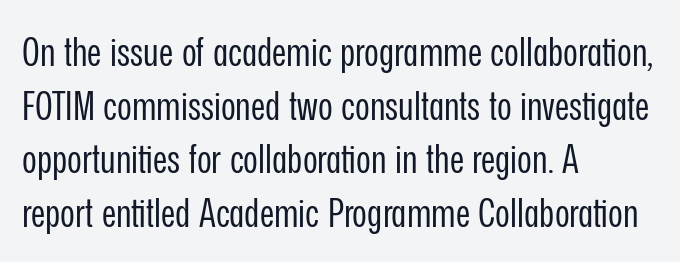
The image shows 40 px regular-weight, condensed sans-serif type, upright; set left-aligned, normal line spacing (1.34x), normal letter spacing, not underlined; low stroke contrast and a medium x-height.
